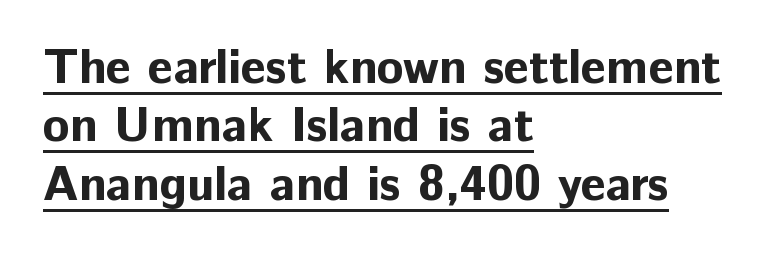
Q: Is the text bold? A: Yes.
Q: Is the text italic (slanted)? A: No, it is upright.
Q: Is the typeface a serif or a sans-serif typeface? A: Sans-serif.
Q: Is the text underlined? A: Yes.
Q: How is the paragraph aligned? A: Left-aligned.
Q: Is the spacing between letters normal or unusually wide? A: Normal.
Q: Width (condensed, normal, or wide)? A: Normal.
Q: Stroke contrast? A: Low.
Q: x-height? A: Medium.
Q: Monospaced? A: No.
